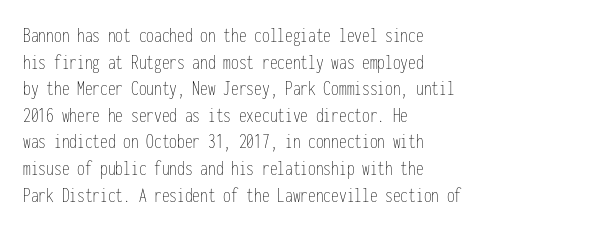
The face used here is rendered with its standard letterfit. The rag falls on the right side of this text block. The typeface has the unassuming heft of standard copy or less. Italic: no, the glyphs are upright roman.
